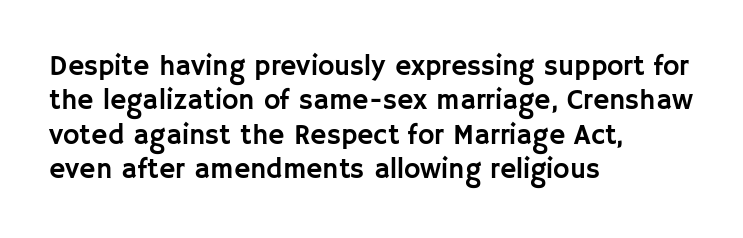
In terms of posture, this sample is upright. Students, note that the glyphs here touch the page at normal intervals. A typesetter would call this proportional, since set widths differ per character. No feet cap the strokes, marking this as sans-serif type. Descenders are the only things crossing below the line. The typesetter chose a ragged-right arrangement here.
